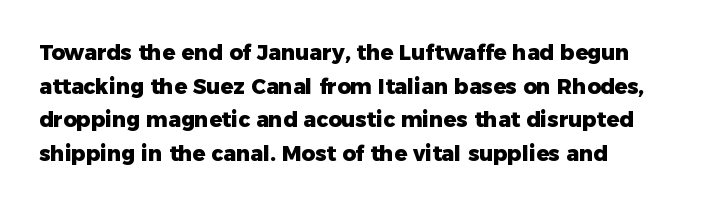
Leading: standard. What stands out about the letter spacing? Nothing — it is the standard amount. In terms of posture, this sample is upright. A bare baseline throughout the passage. On the weight axis this lands at bold, roughly 700.
